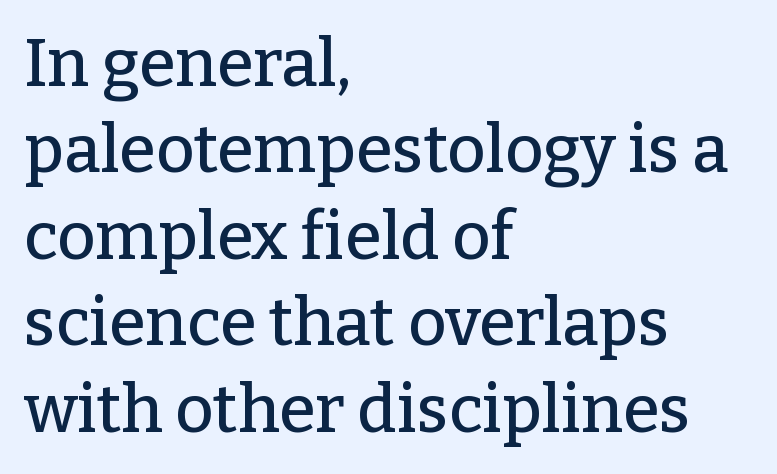
Q: Is the text italic (slanted)? A: No, it is upright.
Q: Is the typeface a serif or a sans-serif typeface? A: Serif.
Q: Is the text underlined? A: No.
Q: How is the paragraph aligned? A: Left-aligned.
Q: Is the spacing between letters normal or unusually wide? A: Normal.
Q: Is the spacing between lines tight, normal or loose? A: Normal.
Q: Width (condensed, normal, or wide)? A: Normal.
Q: Stroke contrast? A: Low.
Q: x-height? A: Medium.
Q: Monospaced? A: No.
